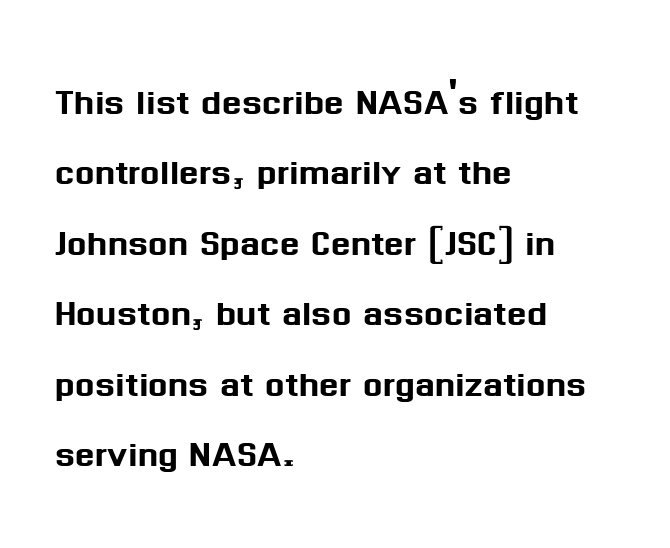
Q: Is the text italic (slanted)? A: No, it is upright.
Q: Is the typeface a serif or a sans-serif typeface? A: Sans-serif.
Q: Is the text underlined? A: No.
Q: How is the paragraph aligned? A: Left-aligned.
Q: Is the spacing between letters normal or unusually wide? A: Normal.
Q: Is the spacing between lines tight, normal or loose? A: Normal.
Q: Width (condensed, normal, or wide)? A: Normal.
Q: Stroke contrast? A: Medium.
Q: x-height? A: Medium.
Q: Monospaced? A: No.
